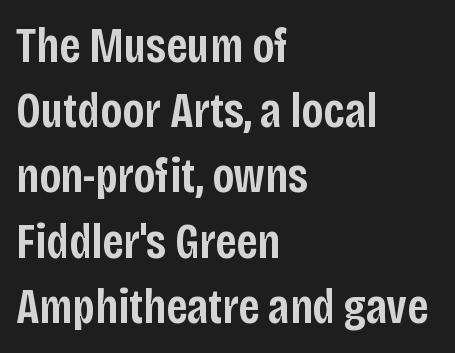
Q: Is the text bold? A: Semi-bold.
Q: Is the text italic (slanted)? A: No, it is upright.
Q: Is the typeface a serif or a sans-serif typeface? A: Sans-serif.
Q: Is the text underlined? A: No.
Q: How is the paragraph aligned? A: Left-aligned.
Q: Is the spacing between letters normal or unusually wide? A: Normal.
Q: Is the spacing between lines tight, normal or loose? A: Normal.
Q: Width (condensed, normal, or wide)? A: Condensed.
Q: Stroke contrast? A: Low.
Q: x-height? A: Large.
Q: Monospaced? A: No.
